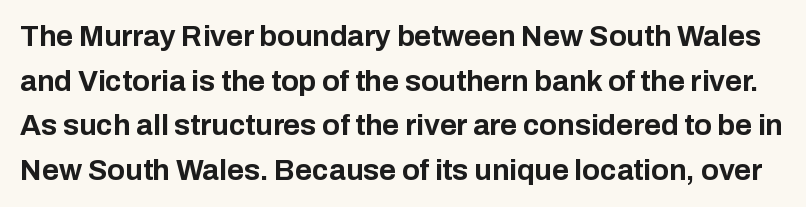
Quick note: underline off. The face used here is rendered with its standard letterfit. This block has exactly the height ordinary leading produces. The typography opts for an upright posture over an oblique one. Emphasis by weight is at full strength: bold.
